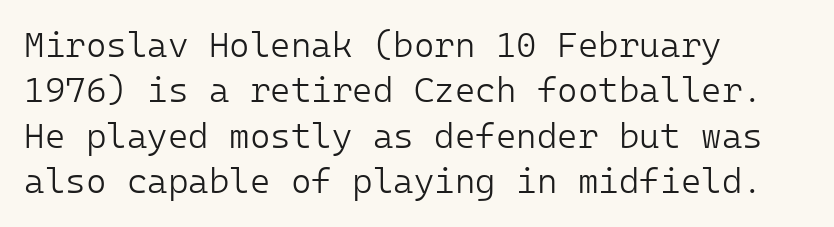
Each stroke keeps to a modest, everyday thickness or less. The baseline area is clear. The designer left line spacing at the default. The letters carry no serifs — their stems end cleanly without finishing strokes. Each line starts at the same left margin while the right side varies.
